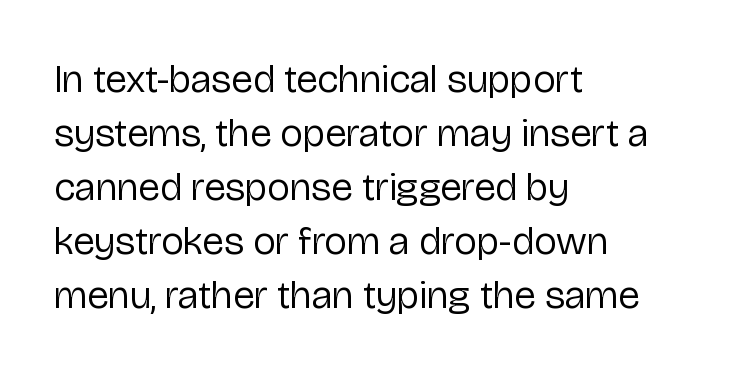
{"serif": "no", "italic": "no", "bold": "no", "weight": "regular", "width": "normal", "stroke_contrast": "low", "x_height": "medium", "monospaced": "no", "underline": "no", "align": "left", "line_spacing": "normal", "line_spacing_ratio": 1.35, "letter_spacing": "normal", "letter_spacing_em": 0.0, "glyph_px": 40}
